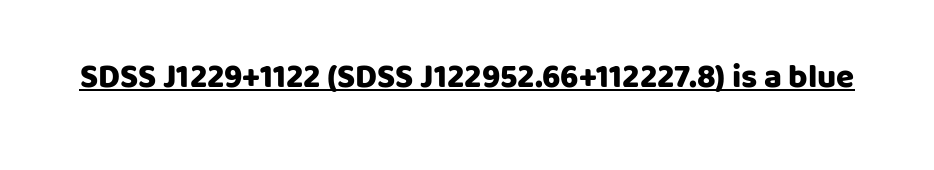
This sample uses a sans-serif face. Is there an underline? Yes — a line sits under the letters. Think of a printed novel: that variable character pitch is what you see here. A dark, heavy texture on the line: the type is bold. The typography opts for an upright posture over an oblique one.
